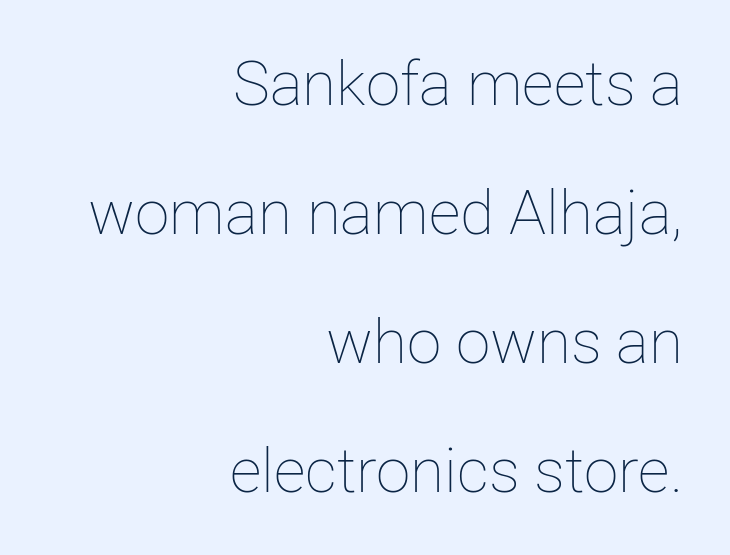
Any mark beneath the type? The region is blank. Vertical stems look standard width or narrower in stroke. The rendering uses natural spacing where letterforms have individual widths. The designer dialed line spacing up above the default. These lines were composed using upright roman letters.
